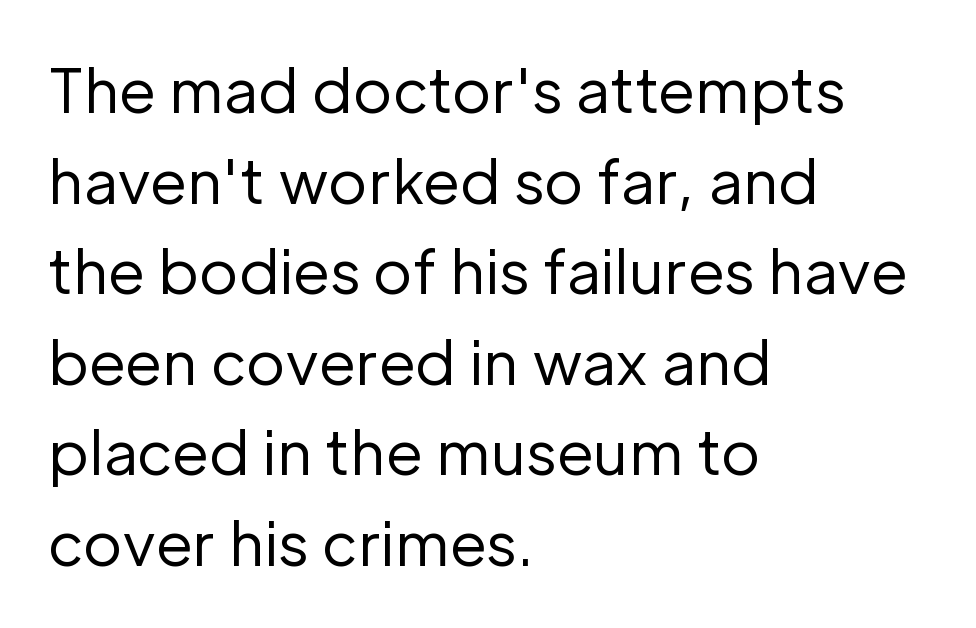
{"serif": "no", "italic": "no", "bold": "no", "weight": "regular", "width": "normal", "stroke_contrast": "low", "x_height": "medium", "monospaced": "no", "underline": "no", "align": "left", "line_spacing": "normal", "line_spacing_ratio": 1.51, "letter_spacing": "normal", "letter_spacing_em": 0.0, "glyph_px": 60}
